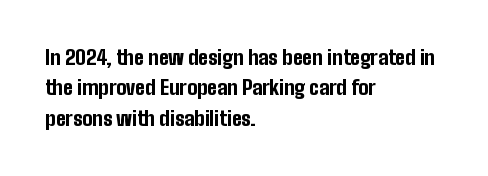
Q: Is the text bold? A: Yes.
Q: Is the text italic (slanted)? A: No, it is upright.
Q: Is the text underlined? A: No.
Q: How is the paragraph aligned? A: Left-aligned.
Q: Is the spacing between letters normal or unusually wide? A: Normal.
Q: Is the spacing between lines tight, normal or loose? A: Normal.
